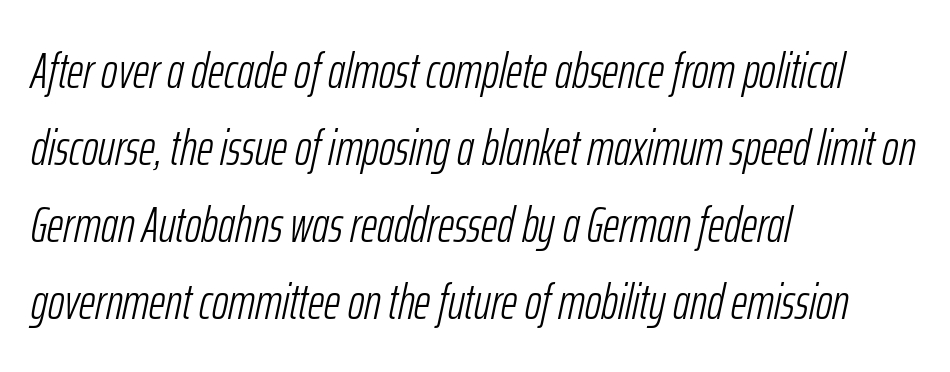
Q: Is the text bold? A: No.
Q: Is the text italic (slanted)? A: Yes, it leans right by about 12 degrees.
Q: Is the text underlined? A: No.
Q: How is the paragraph aligned? A: Left-aligned.
Q: Is the spacing between letters normal or unusually wide? A: Normal.
Q: Is the spacing between lines tight, normal or loose? A: Normal.
Q: Width (condensed, normal, or wide)? A: Condensed.
Q: Stroke contrast? A: Low.
Q: x-height? A: Medium.
Q: Monospaced? A: No.
